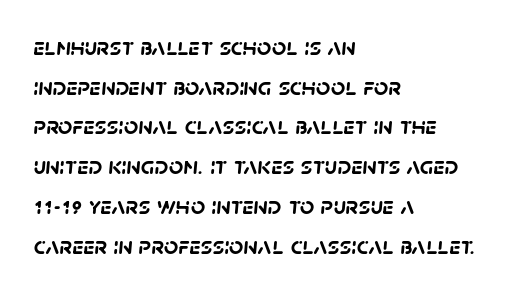
Q: Is the text bold? A: Yes.
Q: Is the text underlined? A: No.
Q: How is the paragraph aligned? A: Left-aligned.
Q: Is the spacing between letters normal or unusually wide? A: Normal.
Q: Is the spacing between lines tight, normal or loose? A: Normal.
